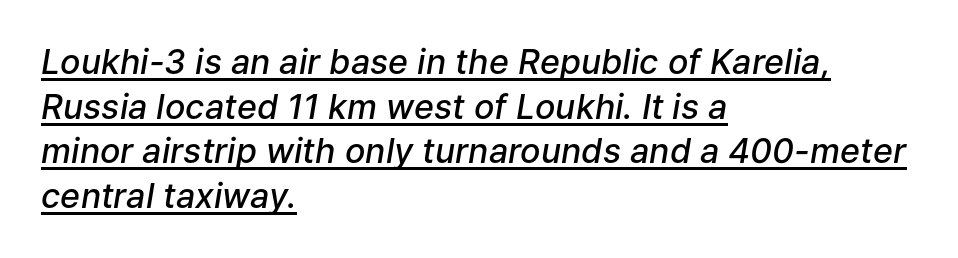
{"italic": "yes", "lean": "right", "slant_degrees": 9, "bold": "semi", "weight": "semibold", "width": "normal", "stroke_contrast": "low", "x_height": "medium", "monospaced": "no", "underline": "yes", "align": "left", "line_spacing": "normal", "line_spacing_ratio": 1.31, "letter_spacing": "normal", "letter_spacing_em": 0.0, "glyph_px": 34}
